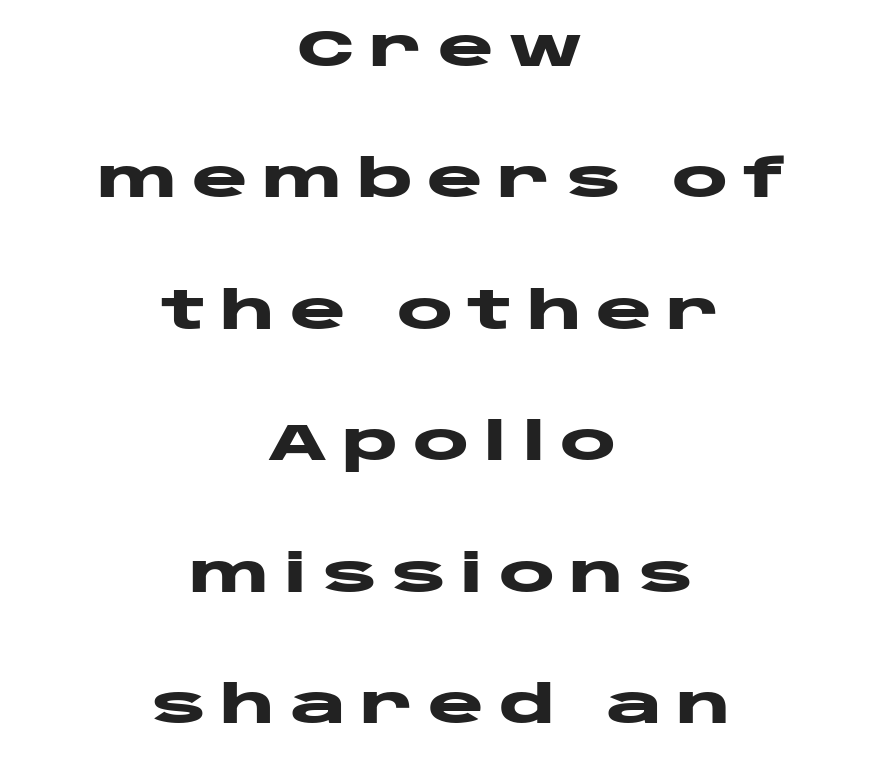
Q: Is the text bold? A: Yes.
Q: Is the text italic (slanted)? A: No, it is upright.
Q: Is the typeface a serif or a sans-serif typeface? A: Sans-serif.
Q: Is the text underlined? A: No.
Q: How is the paragraph aligned? A: Centered.
Q: Is the spacing between letters normal or unusually wide? A: Unusually wide.
Q: Is the spacing between lines tight, normal or loose? A: Loose.
Q: Width (condensed, normal, or wide)? A: Wide.
Q: Stroke contrast? A: Low.
Q: x-height? A: Large.
Q: Monospaced? A: No.
